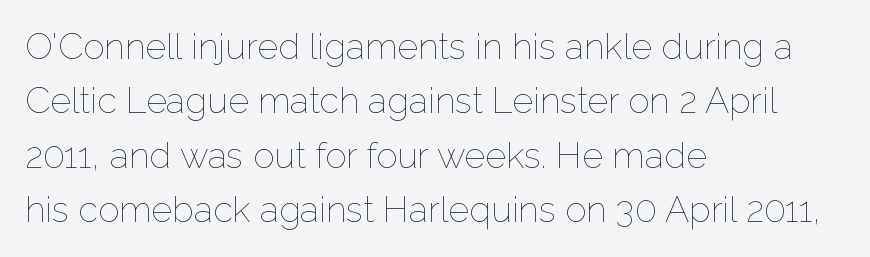
The image shows 36 px thin type, upright; set left-aligned, normal line spacing (1.51x), normal letter spacing, not underlined; low stroke contrast and a medium x-height.
